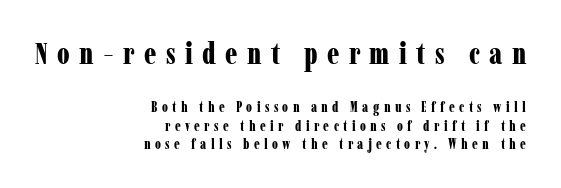
{"serif": "yes", "italic": "no", "bold": "yes", "weight": "bold", "width": "condensed", "stroke_contrast": "low", "x_height": "medium", "monospaced": "no", "underline": "no", "align": "right", "line_spacing": "normal", "line_spacing_ratio": 1.31, "letter_spacing": "wide", "letter_spacing_em": 0.31, "larger_block": "first", "size_ratio": 2.14, "glyph_px": 30}
